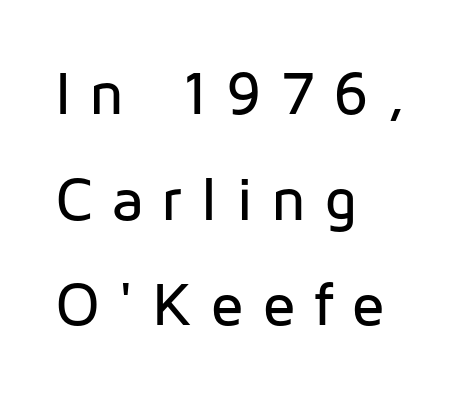
All the whitespace from short lines collects on the right. Unlike a traditional serif, this face leaves its strokes unadorned. Proportional: the letters do not fall into vertical columns. The tracking reads as deliberately expanded to a designer's eye. This sample uses an upright cut, with every glyph sitting square on the baseline. Underline: absent.
